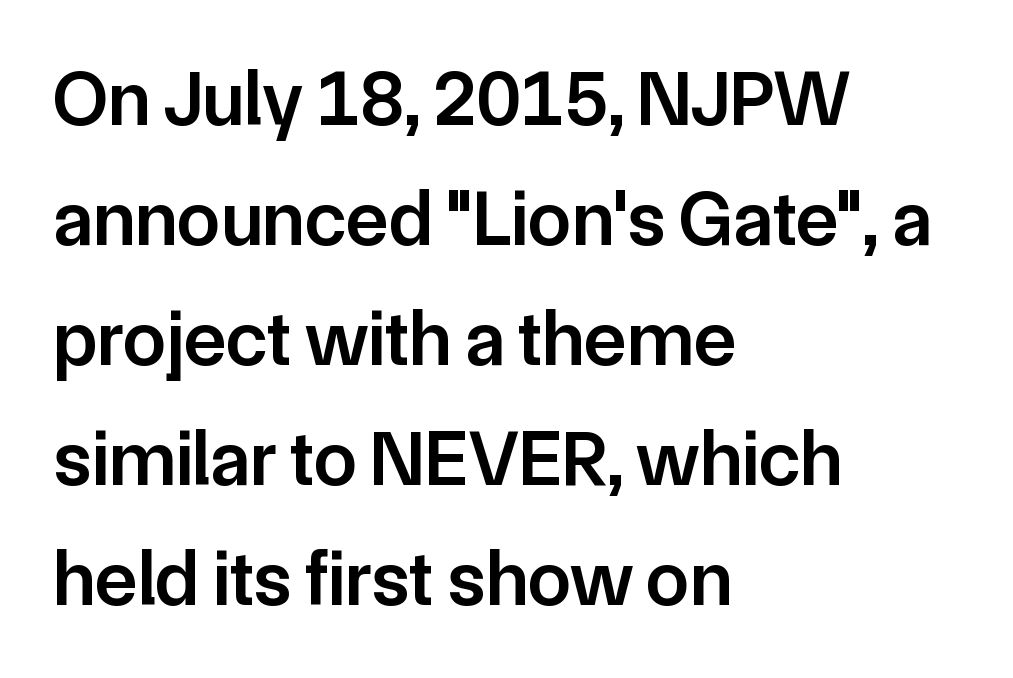
{"serif": "no", "italic": "no", "bold": "semi", "weight": "semibold", "width": "normal", "stroke_contrast": "low", "x_height": "medium", "monospaced": "no", "underline": "no", "align": "left", "line_spacing": "normal", "line_spacing_ratio": 1.54, "letter_spacing": "normal", "letter_spacing_em": 0.0, "glyph_px": 78}
